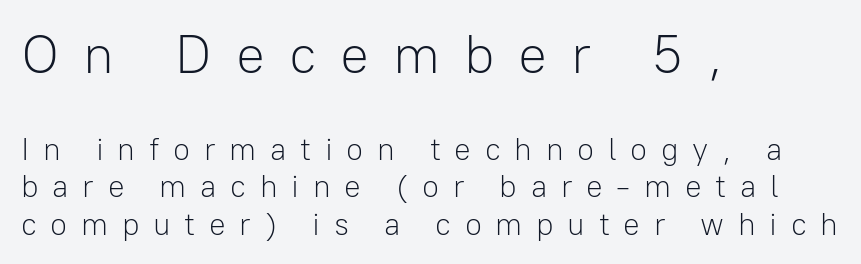
The typeface chosen for these lines omits serifs. Varying glyph widths throughout — classic text-font behaviour. Large over small — that's the arrangement of the two blocks here. Horizontally, the lines are justified to the leading edge only.
